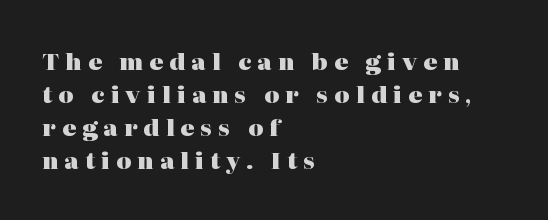
Q: Is the text bold? A: Yes.
Q: Is the text italic (slanted)? A: No, it is upright.
Q: Is the text underlined? A: No.
Q: How is the paragraph aligned? A: Left-aligned.
Q: Is the spacing between letters normal or unusually wide? A: Unusually wide.
Q: Is the spacing between lines tight, normal or loose? A: Normal.
